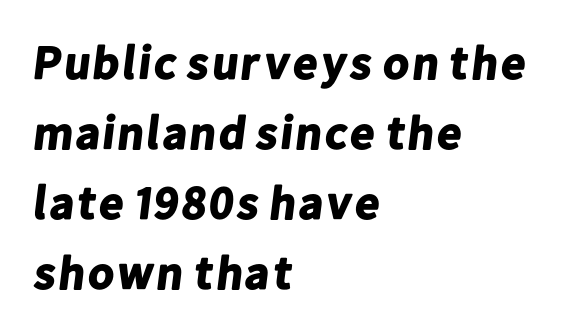
{"serif": "no", "bold": "yes", "weight": "bold", "width": "normal", "stroke_contrast": "low", "x_height": "medium", "monospaced": "no", "underline": "no", "align": "left", "line_spacing": "normal", "line_spacing_ratio": 1.49, "letter_spacing": "normal", "letter_spacing_em": 0.0, "glyph_px": 47}
